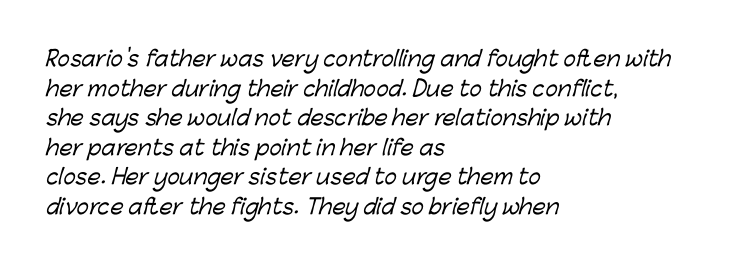
{"underline": "no", "align": "left", "line_spacing": "normal", "line_spacing_ratio": 1.41, "letter_spacing": "normal", "letter_spacing_em": 0.0, "glyph_px": 21}
